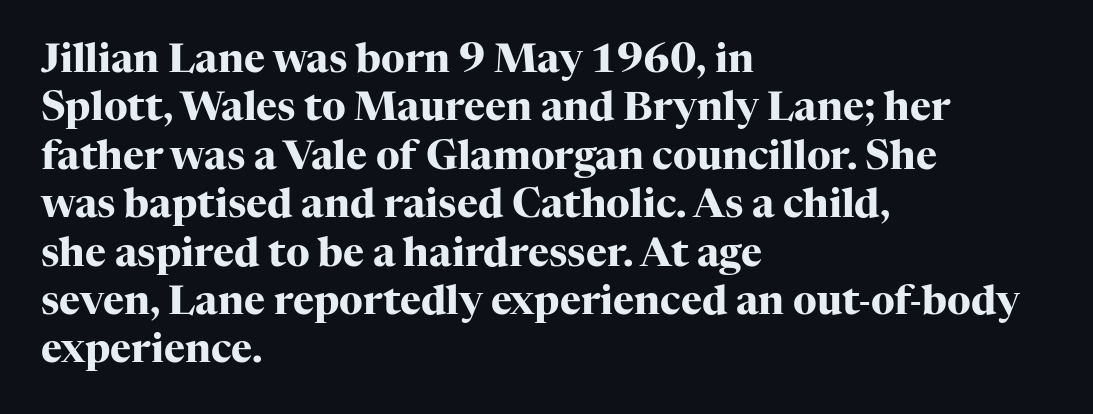
{"serif": "yes", "italic": "no", "bold": "yes", "weight": "heavy", "width": "normal", "stroke_contrast": "high", "x_height": "medium", "monospaced": "no", "underline": "no", "align": "left", "line_spacing_ratio": 1.21, "letter_spacing": "normal", "letter_spacing_em": 0.0, "glyph_px": 40}
